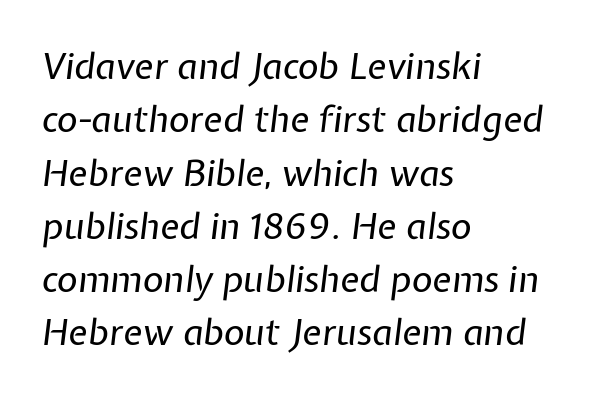
The image shows 36 px regular-weight type, italic (leaning right); set left-aligned, normal line spacing (1.48x), normal letter spacing, not underlined; low stroke contrast and a medium x-height.
